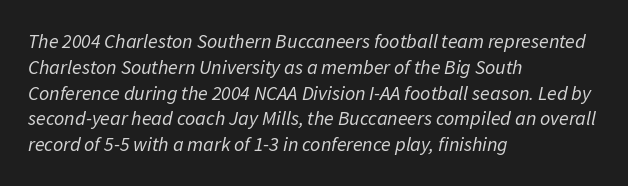
{"italic": "yes", "lean": "right", "slant_degrees": 11, "bold": "no", "underline": "no", "align": "left", "line_spacing": "normal", "line_spacing_ratio": 1.29, "letter_spacing": "normal", "letter_spacing_em": 0.0, "glyph_px": 20}
